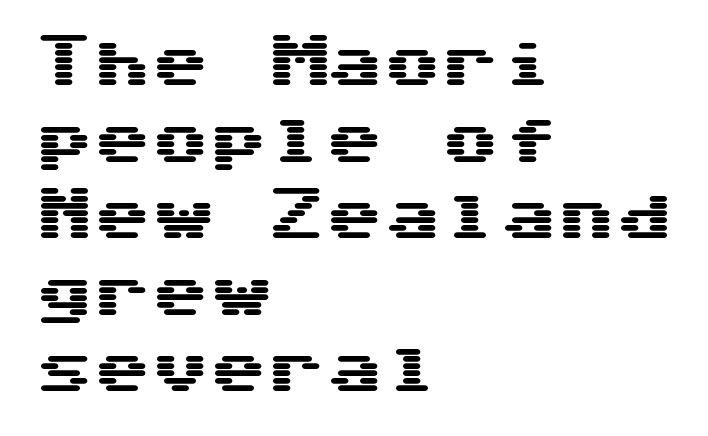
{"serif": "no", "italic": "no", "width": "wide", "stroke_contrast": "medium", "x_height": "medium", "underline": "no", "align": "left", "line_spacing": "normal", "line_spacing_ratio": 1.32, "letter_spacing": "normal", "letter_spacing_em": 0.0, "glyph_px": 58}
